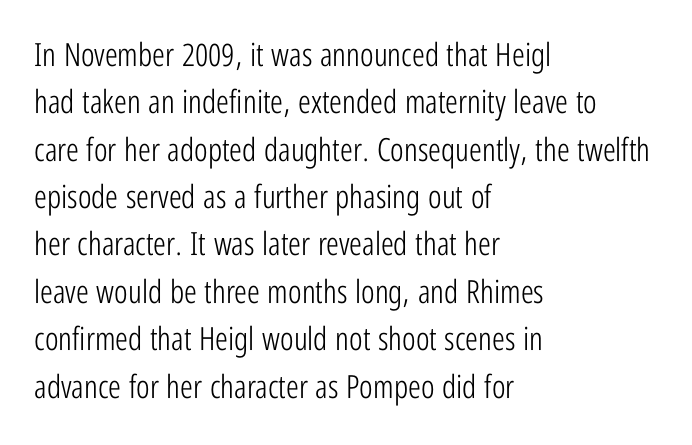
{"serif": "no", "italic": "no", "bold": "no", "weight": "light", "width": "condensed", "stroke_contrast": "low", "x_height": "medium", "monospaced": "no", "underline": "no", "align": "left", "line_spacing": "normal", "line_spacing_ratio": 1.48, "letter_spacing": "normal", "letter_spacing_em": 0.0, "glyph_px": 32}
